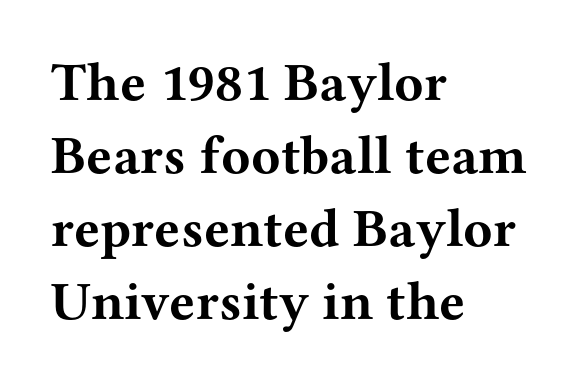
Q: Is the text bold? A: Yes.
Q: Is the text italic (slanted)? A: No, it is upright.
Q: Is the typeface a serif or a sans-serif typeface? A: Serif.
Q: Is the text underlined? A: No.
Q: How is the paragraph aligned? A: Left-aligned.
Q: Is the spacing between letters normal or unusually wide? A: Normal.
Q: Is the spacing between lines tight, normal or loose? A: Normal.
Q: Width (condensed, normal, or wide)? A: Wide.
Q: Stroke contrast? A: Medium.
Q: x-height? A: Medium.
Q: Monospaced? A: No.
